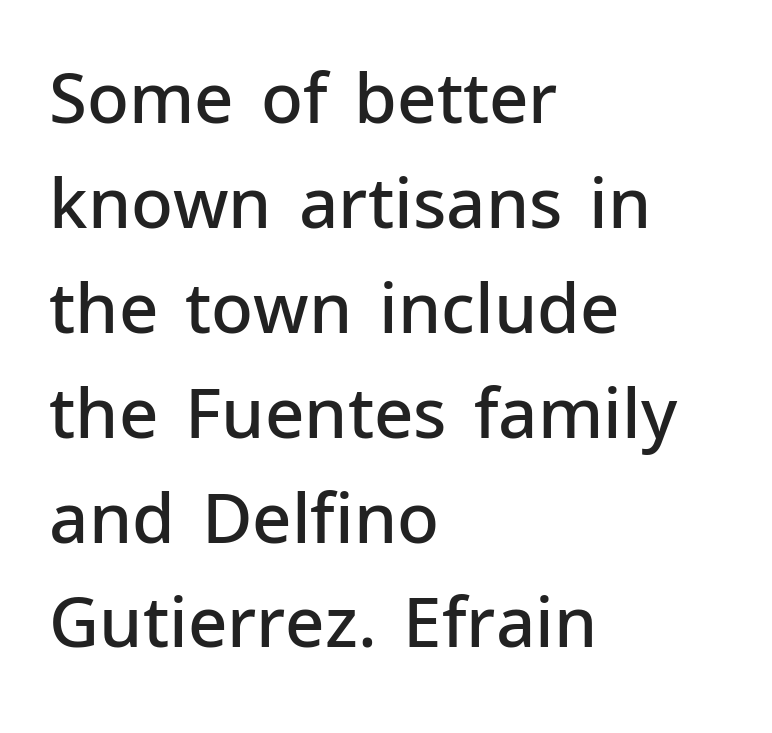
Check the space under the baseline: it is left empty. The line-height multiplier appears to be the usual default. Glyph-to-glyph distance matches everyday printed text. The font is running at a semibold setting, under full bold. No italicization has been applied; the sample stays upright.
